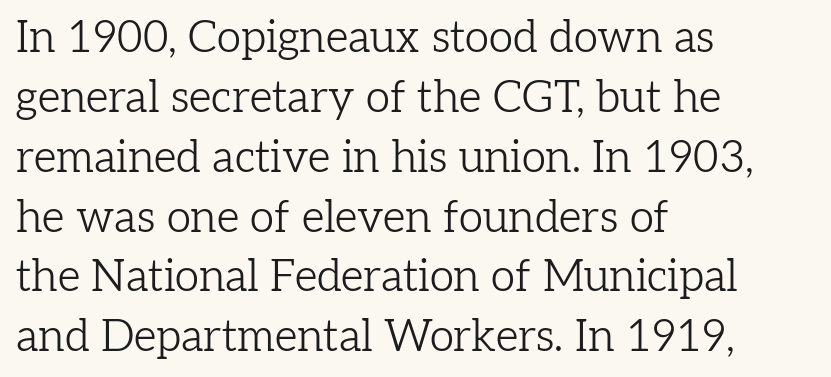
The glyphs are unaccompanied by any horizontal stroke below them. Looks like regular typesetting: each glyph gets only the width it needs. Here the glyphs are tracked normally, forming tight word shapes. The font sits on the lighter half of the weight spectrum, regular included.
